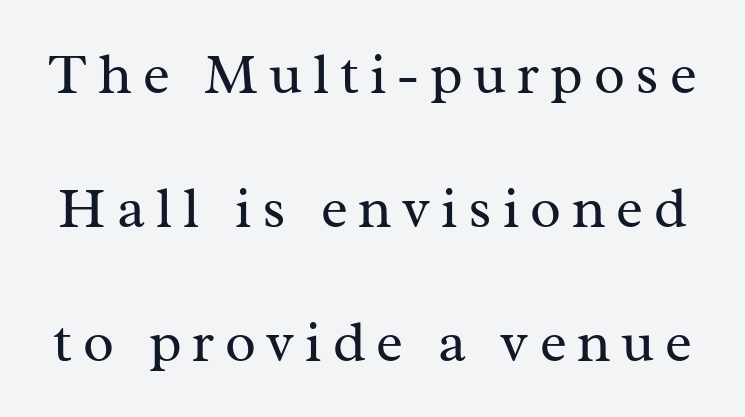
The image shows 57 px regular-weight serif type, upright; set loose line spacing (2.35x), not underlined; medium stroke contrast and a medium x-height.
